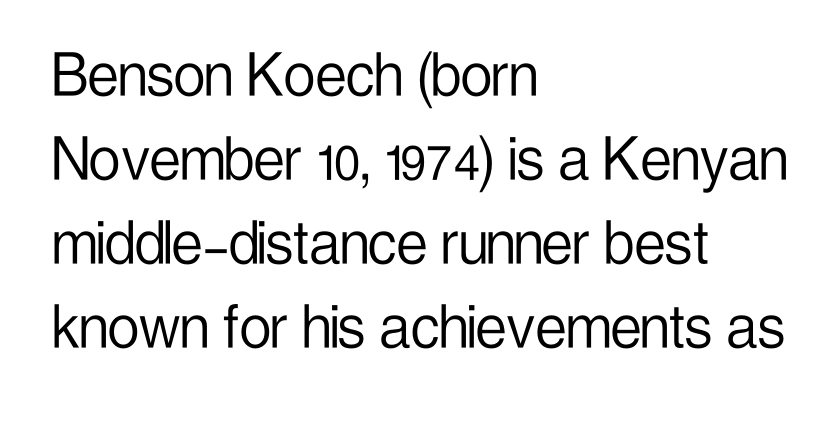
{"serif": "no", "italic": "no", "bold": "no", "weight": "light", "width": "condensed", "stroke_contrast": "low", "x_height": "medium", "monospaced": "no", "underline": "no", "align": "left", "line_spacing_ratio": 1.2, "letter_spacing": "normal", "letter_spacing_em": 0.0, "glyph_px": 70}
